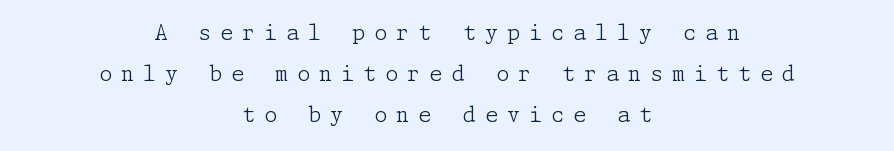
Q: Is the text bold? A: No.
Q: Is the text italic (slanted)? A: No, it is upright.
Q: Is the text underlined? A: No.
Q: How is the paragraph aligned? A: Centered.
Q: Is the spacing between letters normal or unusually wide? A: Unusually wide.
Q: Is the spacing between lines tight, normal or loose? A: Loose.
